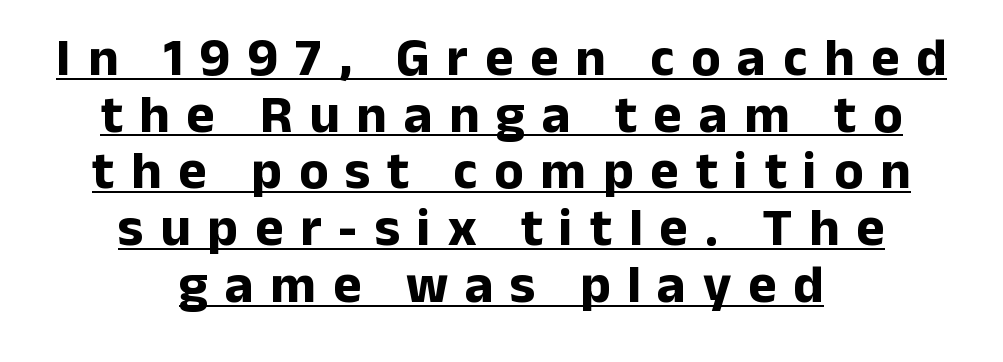
The image shows 54 px bold sans-serif type, upright; set centered, tight line spacing (1.05x), unusually wide letter spacing (+0.31 em), underlined; low stroke contrast and a medium x-height.
